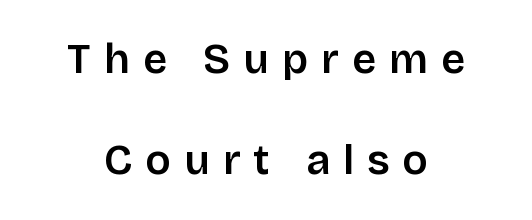
The rendering uses a large line-height, opening up the rows. Someone cranked the tracking dial way up on this one. Students, this is semibold: more ink than regular, less than bold. Check under the words: just untouched page.
